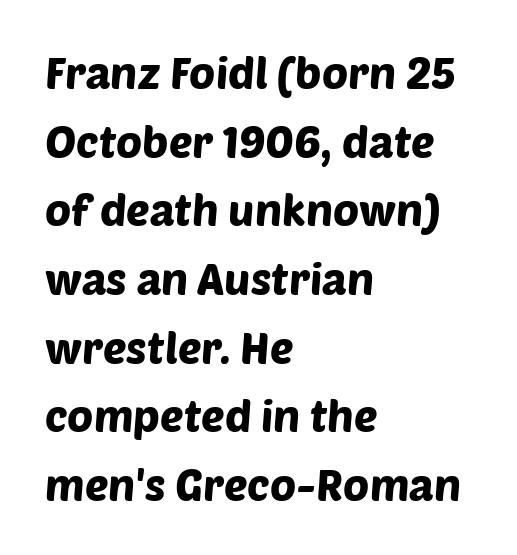
The image shows 44 px sans-serif type; set left-aligned, normal line spacing (1.56x), normal letter spacing, not underlined; low stroke contrast and a large x-height.
